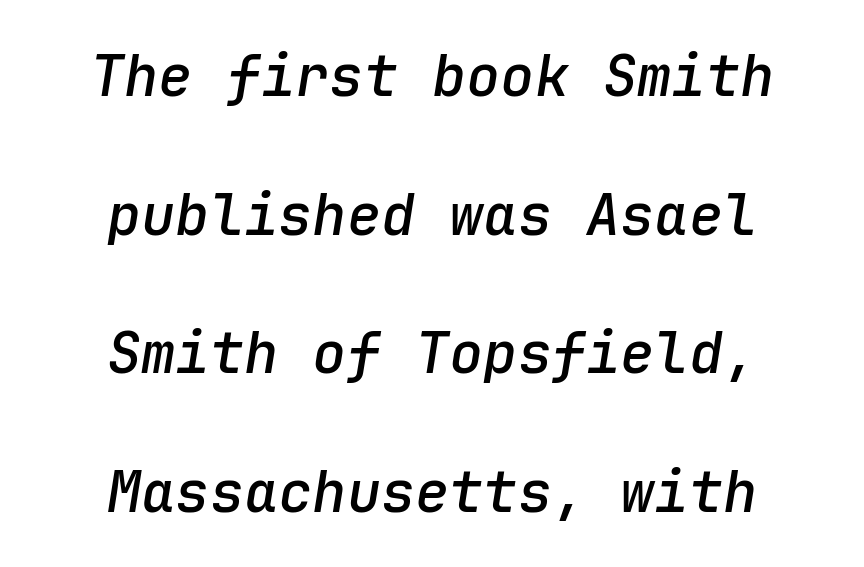
Horizontal bands of white between lines are thick stripes. A clean baseline with only descenders dipping below it. Here the designer chose a console-style face with uniform glyph widths. Does extra space separate the letters? No, they use regular spacing. These lines were composed using italics. Bold? Not quite — semibold, heavier than regular but stopping short.
